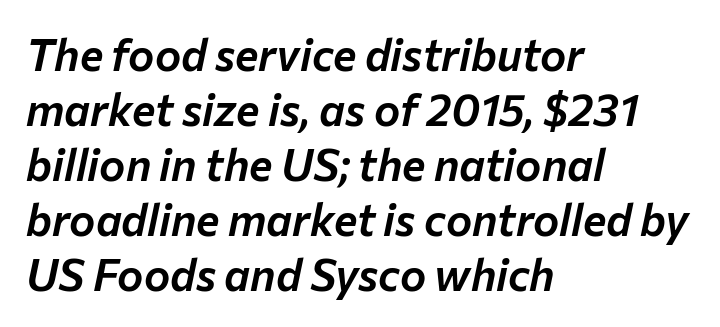
The image shows 44 px text type, italic (leaning right); set left-aligned, normal line spacing (1.25x), normal letter spacing, not underlined; low stroke contrast and a medium x-height.
